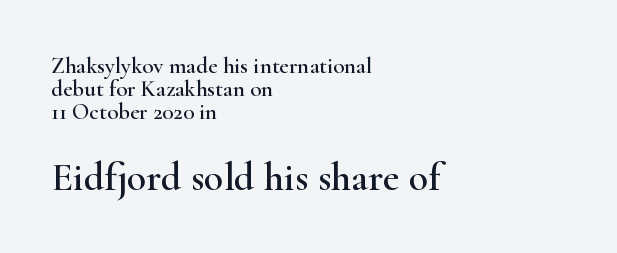
Q: Is the text italic (slanted)? A: No, it is upright.
Q: Is the typeface a serif or a sans-serif typeface? A: Serif.
Q: Is the text underlined? A: No.
Q: How is the paragraph aligned? A: Left-aligned.
Q: Is the spacing between letters normal or unusually wide? A: Normal.
Q: Is the spacing between lines tight, normal or loose? A: Tight.
Q: Which block of text is set in a larger size, the first (top) or the second (bottom)? A: The second (bottom) one.
Q: Width (condensed, normal, or wide)? A: Wide.
Q: Stroke contrast? A: High.
Q: x-height? A: Small.
Q: Monospaced? A: No.
